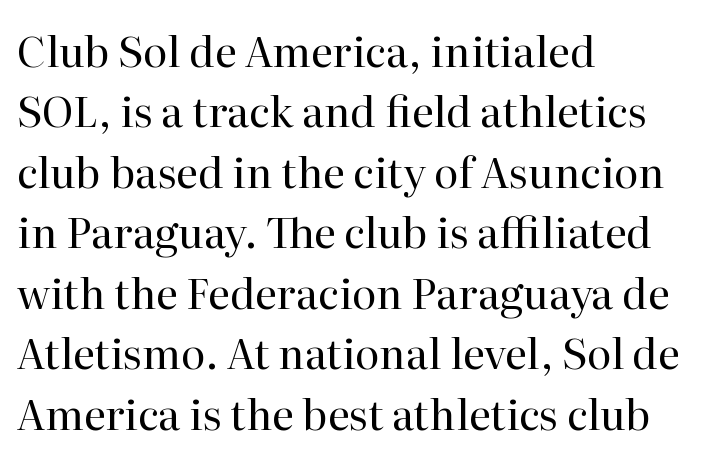
The image shows 42 px regular-weight serif type, upright; set left-aligned, normal line spacing (1.44x), normal letter spacing, not underlined; high stroke contrast and a medium x-height.
